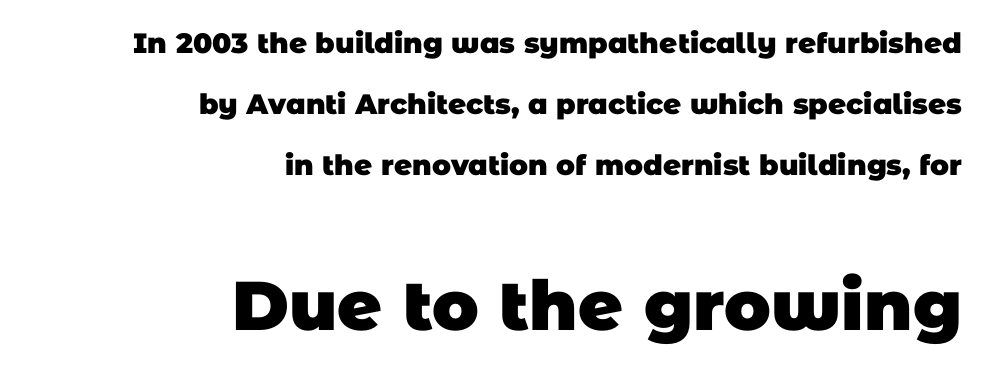
Check under the words: just untouched page. You could fit nearly another row in the gap between these rows. Visually, the bottom section dominates because its glyphs are scaled up. Bold? Absolutely — the strokes are thick and heavy.
